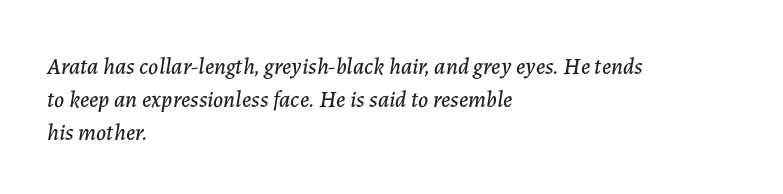
{"italic": "yes", "lean": "right", "slant_degrees": 7, "underline": "no", "align": "left", "line_spacing": "normal", "line_spacing_ratio": 1.43, "letter_spacing": "normal", "letter_spacing_em": 0.0, "glyph_px": 23}
